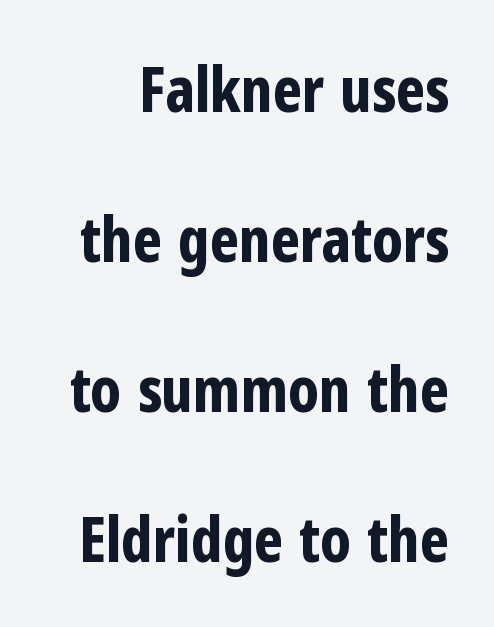
Q: Is the text bold? A: Yes.
Q: Is the text italic (slanted)? A: No, it is upright.
Q: Is the typeface a serif or a sans-serif typeface? A: Sans-serif.
Q: Is the text underlined? A: No.
Q: Is the spacing between letters normal or unusually wide? A: Normal.
Q: Is the spacing between lines tight, normal or loose? A: Loose.
Q: Width (condensed, normal, or wide)? A: Condensed.
Q: Stroke contrast? A: Low.
Q: x-height? A: Medium.
Q: Monospaced? A: No.
